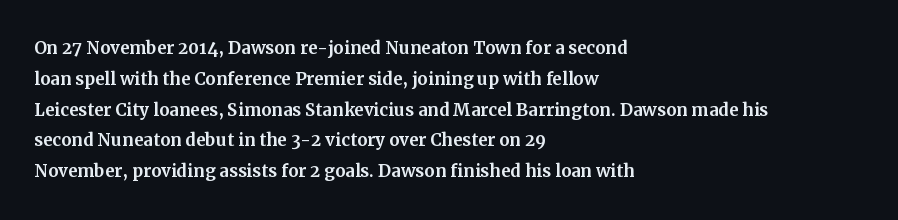
The glyphs are unaccompanied by any horizontal stroke below them. Quick note: not italic, upright. Each word holds together tightly as a unit, with standard inter-letter gaps. The paragraph shown leans on its left margin. Does the leading feel generous? No, just average.
